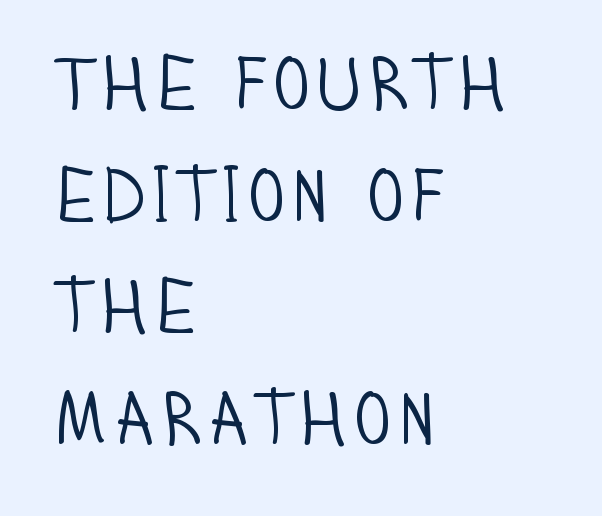
The image shows 76 px light, condensed sans-serif type, upright; set left-aligned, normal line spacing (1.47x), normal letter spacing, not underlined; low stroke contrast and a large x-height.
